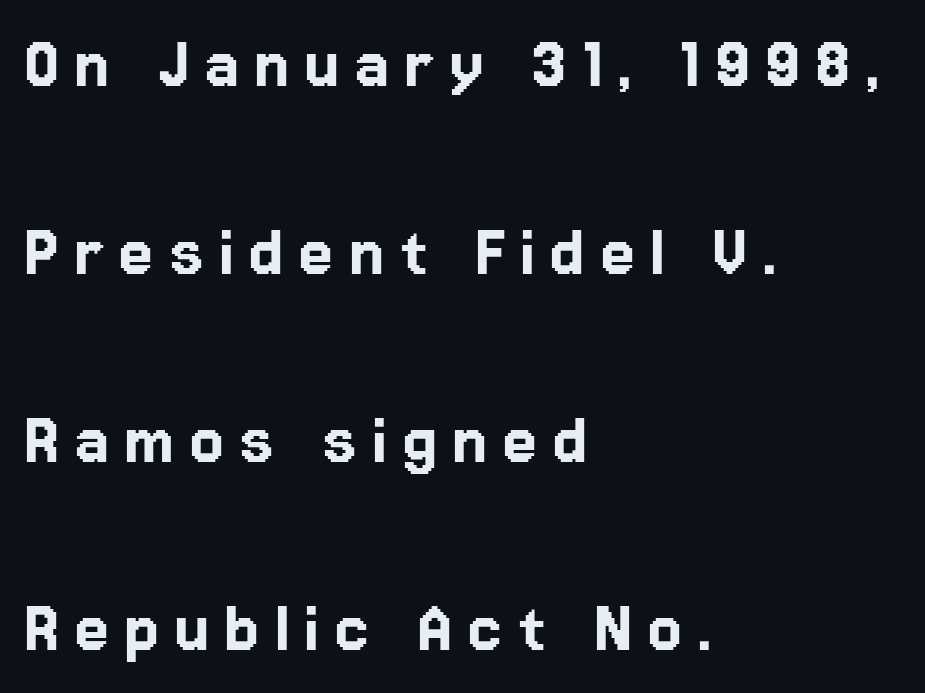
The image shows 79 px sans-serif type, upright; set left-aligned, loose line spacing (2.38x), not underlined; low stroke contrast and a medium x-height.
